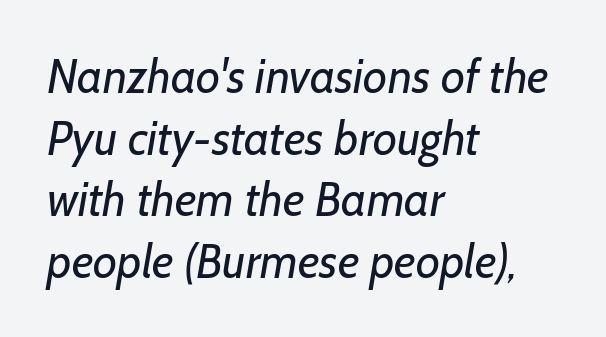
{"serif": "no", "bold": "no", "weight": "regular", "width": "normal", "stroke_contrast": "low", "x_height": "medium", "monospaced": "no", "underline": "no", "align": "left", "line_spacing": "normal", "line_spacing_ratio": 1.31, "letter_spacing": "normal", "letter_spacing_em": 0.0, "glyph_px": 47}
